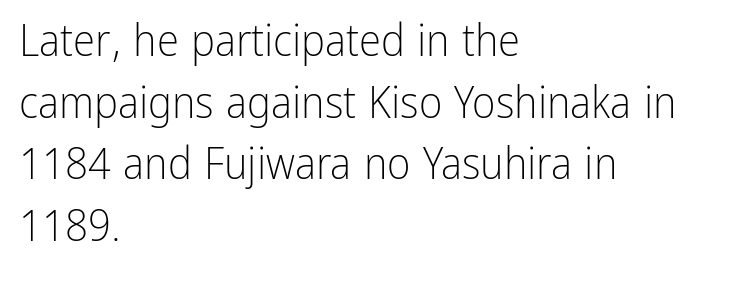
How are the letters spaced? Ordinarily, with no added tracking. Layout note: lines flush left. Unbolded letterforms with no extra heft. Quick note: underline off. This sample has the flowing, uneven cadence of proportional lettering. No italicization has been applied; the sample stays upright.
